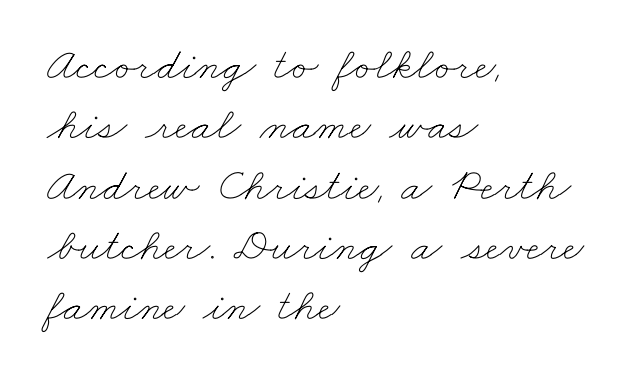
The characters are drawn with everyday or finer stroke widths. Spacing between characters is what you'd get straight out of the box. Leading matches the norm, producing a regular column. Here the designer chose a conventional face with non-uniform glyph widths.
